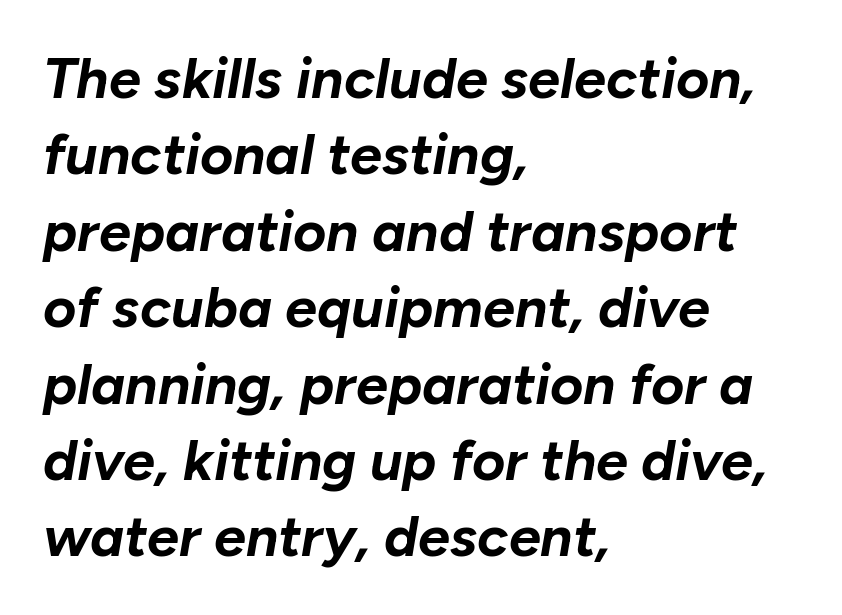
The space beneath each line is pristine and unruled. Proportional: the letters do not fall into vertical columns. Letter spacing: default. Notice how the passage keeps a crisp vertical edge on the left only. Heavy-handed strokes throughout: this text is bold. Is the type slanted? Yes — the strokes lean at a clear angle.
